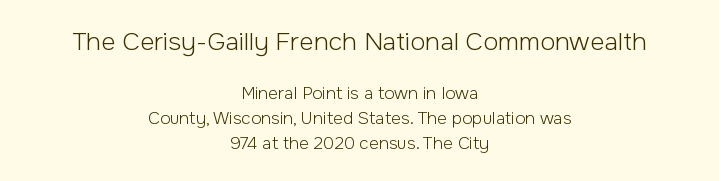
{"italic": "no", "bold": "no", "underline": "no", "align": "center", "line_spacing": "normal", "line_spacing_ratio": 1.48, "letter_spacing": "normal", "letter_spacing_em": 0.0, "larger_block": "first", "size_ratio": 1.47, "glyph_px": 25}
